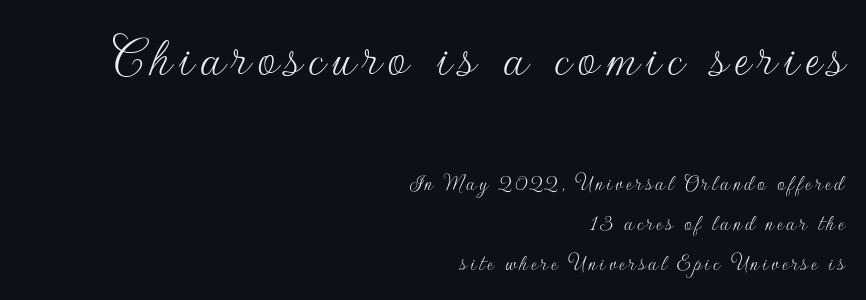
The earlier block is typeset at a bigger size than the later block. The text was rendered using a sans face with plain stroke endings. This is not heavy type; no bold has been used. The passage is arranged like a letterhead date or caption credit — flush right. Is there much room between lines? A standard amount, neither cramped nor airy.
